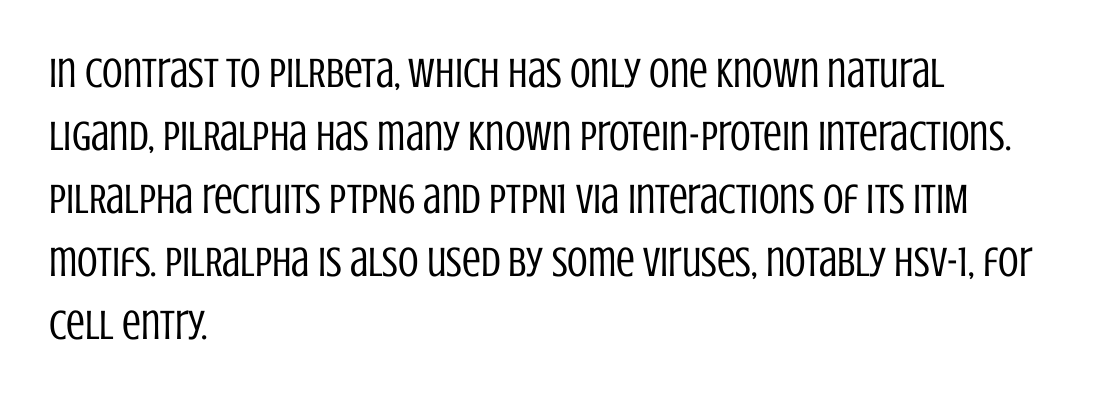
No word sits above an underline. The face used here is proportionally spaced, like ordinary book or web type. The face used here is rendered with its standard letterfit. A sans-serif font was chosen for this passage.
